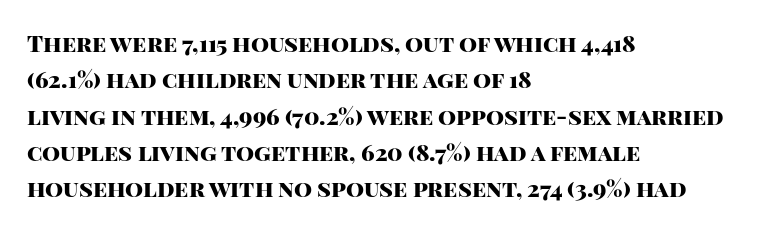
Q: Is the text bold? A: Yes.
Q: Is the text italic (slanted)? A: No, it is upright.
Q: Is the text underlined? A: No.
Q: How is the paragraph aligned? A: Left-aligned.
Q: Is the spacing between letters normal or unusually wide? A: Normal.
Q: Is the spacing between lines tight, normal or loose? A: Normal.
